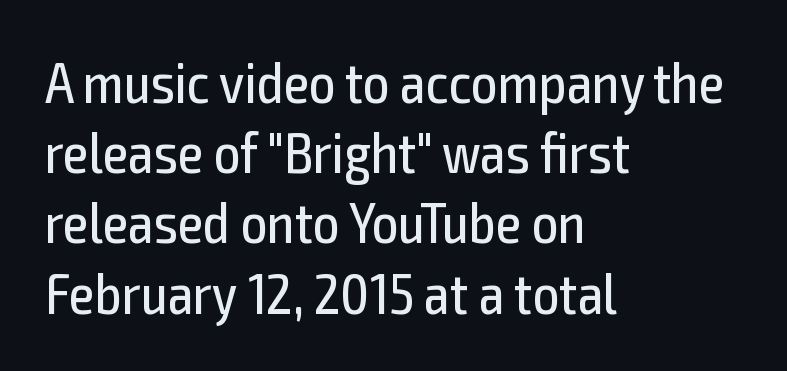
The image shows 58 px regular-weight, condensed sans-serif type, upright; set left-aligned, line spacing 1.21x, normal letter spacing, not underlined; a medium x-height.
